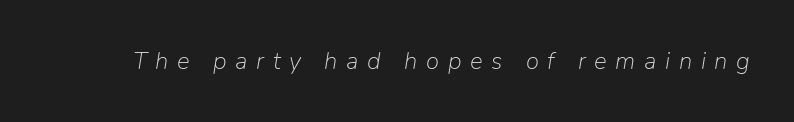
The image shows 24 px text type, italic (leaning right); set unusually wide letter spacing (+0.36 em), not underlined.
